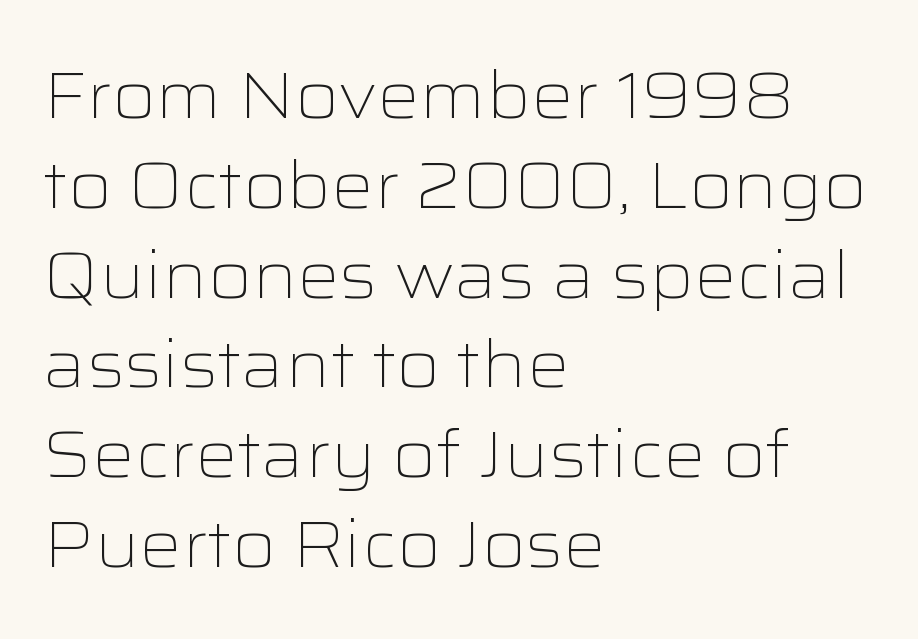
{"serif": "no", "italic": "no", "bold": "no", "weight": "light", "width": "wide", "stroke_contrast": "low", "x_height": "medium", "monospaced": "no", "underline": "no", "align": "left", "line_spacing": "normal", "line_spacing_ratio": 1.36, "letter_spacing": "normal", "letter_spacing_em": 0.0, "glyph_px": 66}
